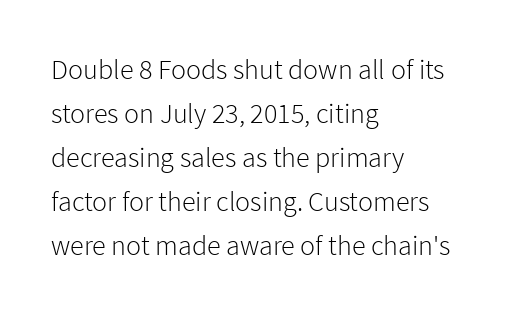
The weight tops out at a normal text grade. Unmarked baselines from the first word to the last. This sample uses an upright cut, with every glyph sitting square on the baseline. Notice how the passage keeps a crisp vertical edge on the left only. Horizontal bands of white between lines are of average thickness. Between one letter and the next there's only the usual sliver of space.
